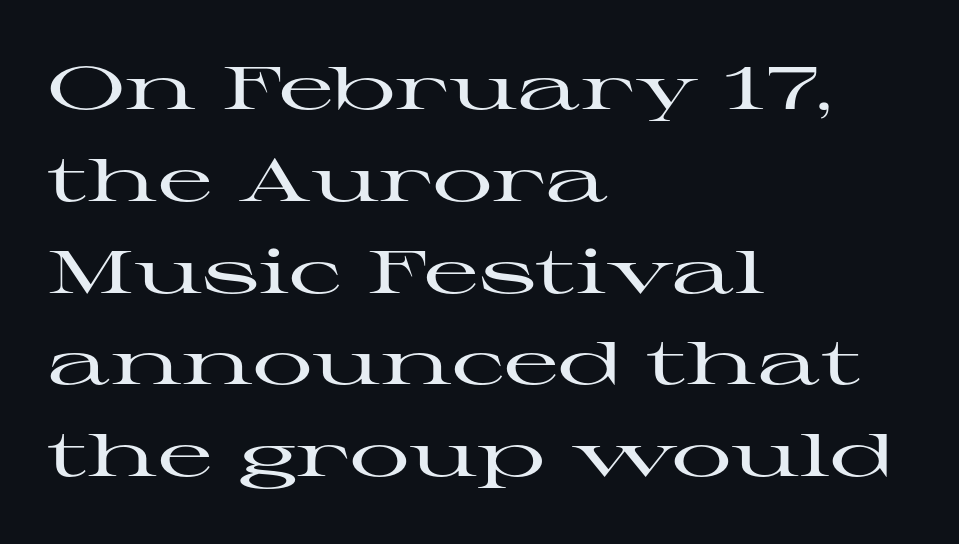
Q: Is the text italic (slanted)? A: No, it is upright.
Q: Is the typeface a serif or a sans-serif typeface? A: Serif.
Q: Is the text underlined? A: No.
Q: How is the paragraph aligned? A: Left-aligned.
Q: Is the spacing between letters normal or unusually wide? A: Normal.
Q: Is the spacing between lines tight, normal or loose? A: Normal.
Q: Width (condensed, normal, or wide)? A: Wide.
Q: Stroke contrast? A: High.
Q: x-height? A: Medium.
Q: Monospaced? A: No.
